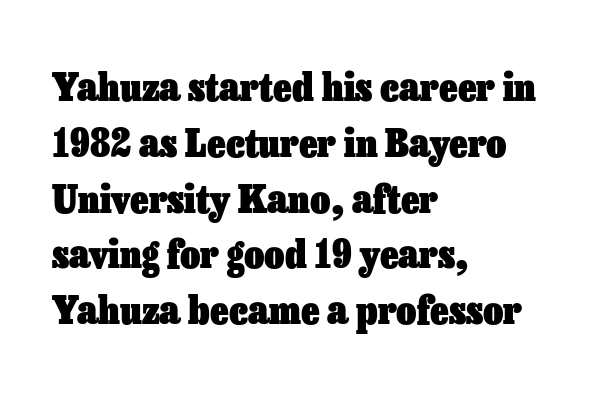
Horizontal alignment here is leftward, the default for most running prose. Short note: letters normally spaced. This sample has the flowing, uneven cadence of proportional lettering. Quick note: underline off. These lines sit exactly where default settings would place them. Do the letters lean? They stand straight.
